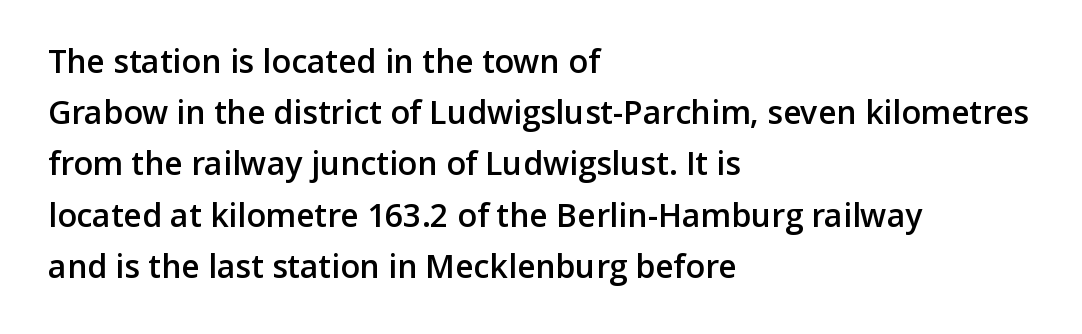
Q: Is the text bold? A: Semi-bold.
Q: Is the text italic (slanted)? A: No, it is upright.
Q: Is the typeface a serif or a sans-serif typeface? A: Sans-serif.
Q: Is the text underlined? A: No.
Q: How is the paragraph aligned? A: Left-aligned.
Q: Is the spacing between letters normal or unusually wide? A: Normal.
Q: Is the spacing between lines tight, normal or loose? A: Normal.
Q: Width (condensed, normal, or wide)? A: Normal.
Q: Stroke contrast? A: Low.
Q: x-height? A: Medium.
Q: Monospaced? A: No.
